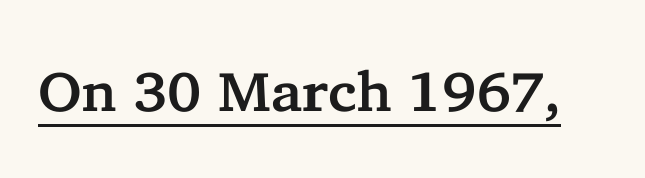
The glyphs in this specimen are seriffed. Think of a printed novel: that variable character pitch is what you see here. Underlined type. No extra tracking has been applied to these lines.
